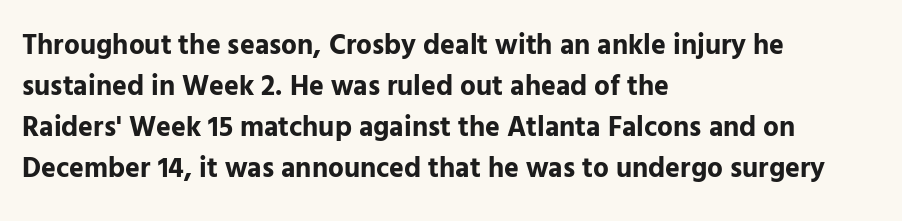
{"serif": "no", "italic": "no", "bold": "yes", "weight": "bold", "width": "normal", "stroke_contrast": "low", "x_height": "medium", "monospaced": "no", "underline": "no", "align": "left", "line_spacing": "normal", "line_spacing_ratio": 1.46, "letter_spacing": "normal", "letter_spacing_em": 0.0, "glyph_px": 28}
